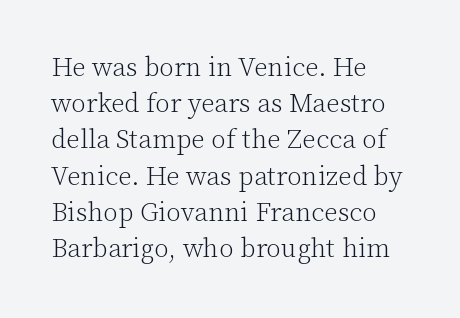
{"italic": "no", "bold": "no", "underline": "no", "align": "left", "line_spacing": "normal", "line_spacing_ratio": 1.34, "letter_spacing": "normal", "letter_spacing_em": 0.0, "glyph_px": 27}
